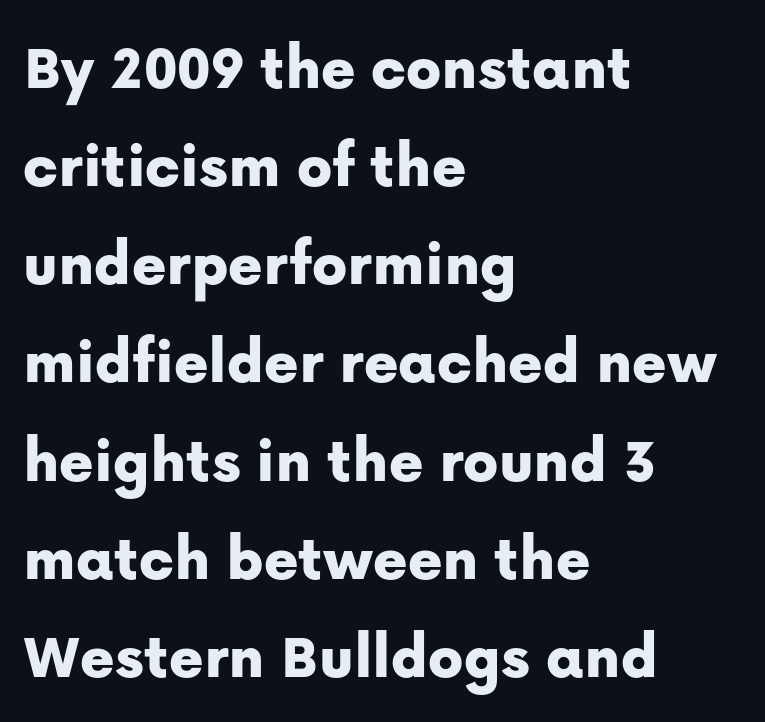
The image shows 65 px sans-serif type, upright; set left-aligned, normal line spacing (1.51x), normal letter spacing, not underlined; low stroke contrast and a medium x-height.
